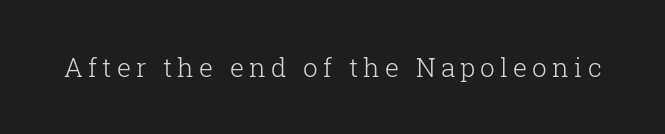
A typesetter would call this heavily tracked-out type. The lettering stays uniformly vertical, giving the passage a roman look. Each stroke keeps to a modest, everyday thickness or less. This rendering features lettering with no underline.
